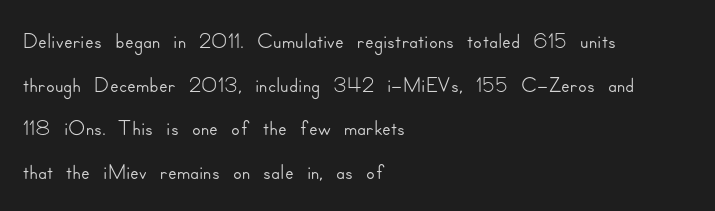
{"serif": "no", "italic": "no", "width": "normal", "stroke_contrast": "low", "x_height": "small", "monospaced": "no", "underline": "no", "align": "left", "line_spacing": "normal", "line_spacing_ratio": 1.36, "letter_spacing": "normal", "letter_spacing_em": 0.0, "glyph_px": 32}
